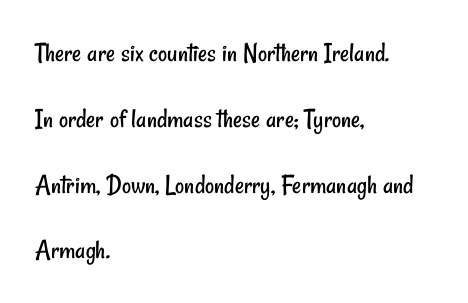
{"serif": "no", "bold": "no", "weight": "regular", "width": "condensed", "stroke_contrast": "low", "x_height": "small", "monospaced": "no", "underline": "no", "align": "left", "line_spacing": "loose", "line_spacing_ratio": 2.35, "letter_spacing": "normal", "letter_spacing_em": 0.0, "glyph_px": 28}
